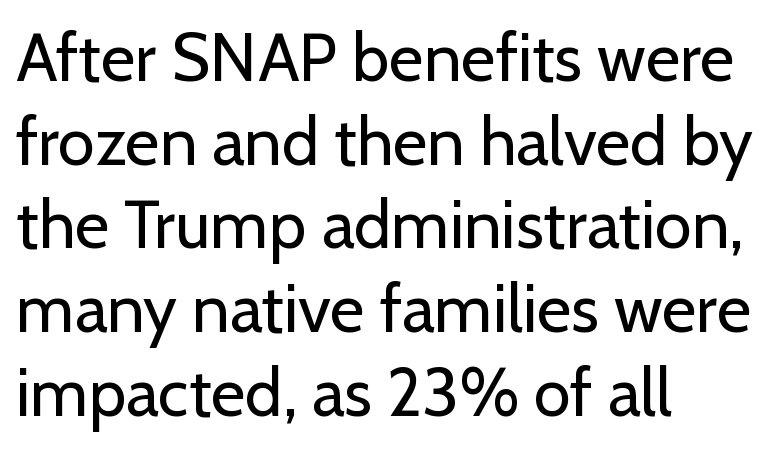
This sample uses an upright cut, with every glyph sitting square on the baseline. This reads as an unemphasized weight, regular at the heaviest. Letter spacing: default. The letters advance in unequal steps, a hallmark of proportional type. The typesetter chose a ragged-right arrangement here.
